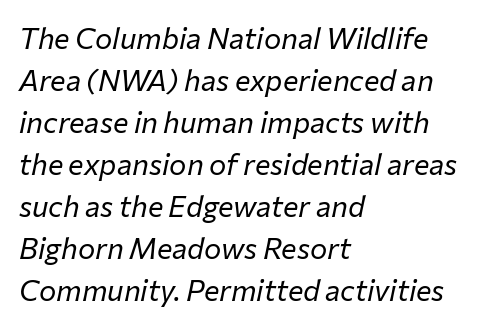
The typesetter chose a ragged-right arrangement here. Looks like regular typesetting: each glyph gets only the width it needs. Interline gaps are of average width in this sample. The passage shown leans; its letterforms are oblique. The line texture is even and compact thanks to regular tracking.
